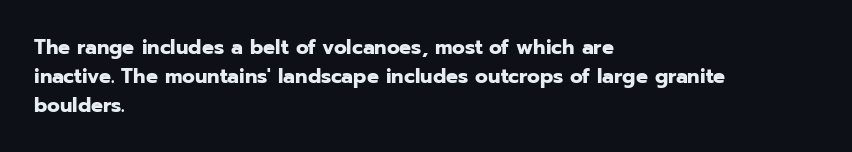
Q: Is the text bold? A: Yes.
Q: Is the text italic (slanted)? A: No, it is upright.
Q: Is the text underlined? A: No.
Q: How is the paragraph aligned? A: Left-aligned.
Q: Is the spacing between letters normal or unusually wide? A: Normal.
Q: Is the spacing between lines tight, normal or loose? A: Normal.
